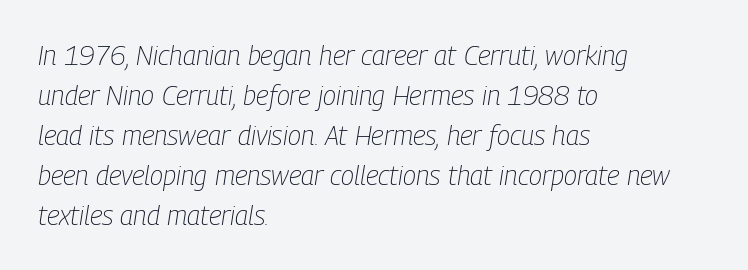
Q: Is the text bold? A: No.
Q: Is the text italic (slanted)? A: Yes, it leans right by about 9 degrees.
Q: Is the text underlined? A: No.
Q: How is the paragraph aligned? A: Left-aligned.
Q: Is the spacing between letters normal or unusually wide? A: Normal.
Q: Is the spacing between lines tight, normal or loose? A: Normal.
